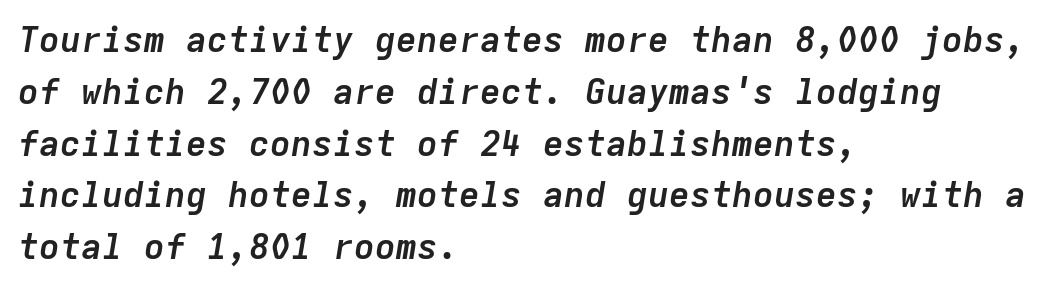
The image shows 35 px semibold type, italic (leaning right), monospaced; set left-aligned, normal line spacing (1.48x), normal letter spacing, not underlined; low stroke contrast and a medium x-height.
